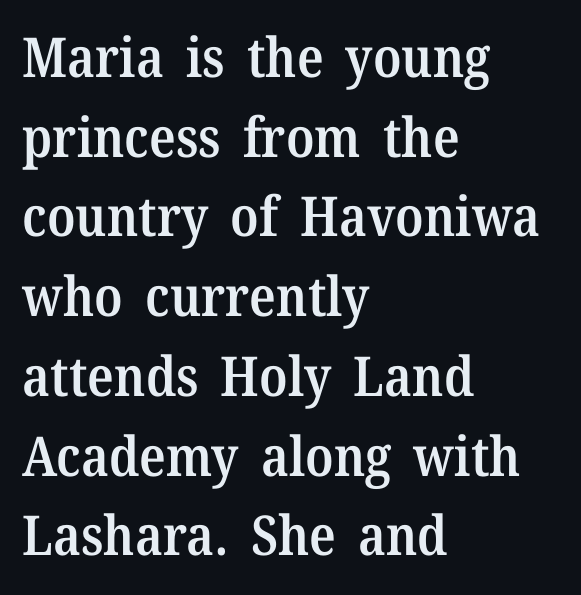
I'd describe the lettering as semibold — firm but not a full bold. Words appear dense and cohesive because spacing is normal. Little horizontal feet cap the strokes, marking this as serif type. Only glyphs here, with clear space below each row. The letters advance in unequal steps, a hallmark of proportional type. Honestly, the row spacing looks completely unremarkable.
